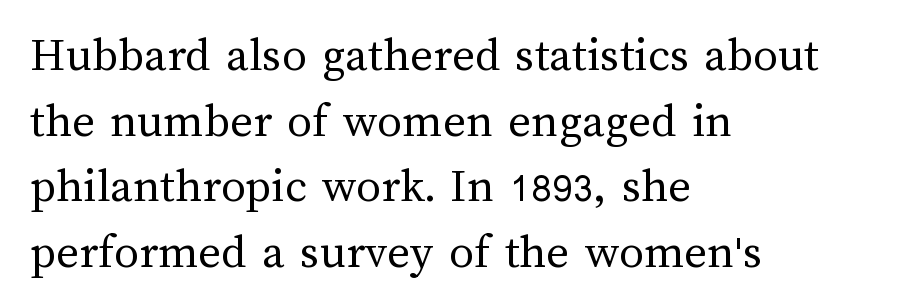
{"italic": "no", "bold": "no", "weight": "regular", "width": "normal", "stroke_contrast": "medium", "x_height": "medium", "monospaced": "no", "underline": "no", "align": "left", "line_spacing": "normal", "line_spacing_ratio": 1.34, "letter_spacing": "normal", "letter_spacing_em": 0.0, "glyph_px": 49}
